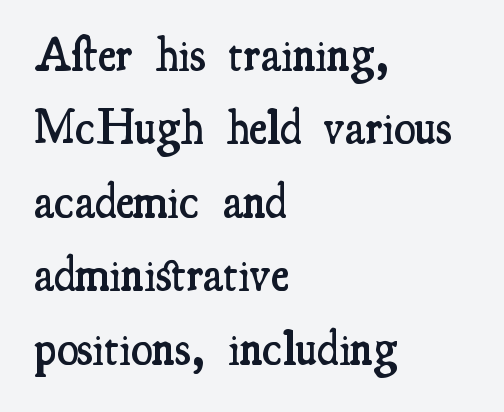
{"serif": "yes", "italic": "no", "bold": "semi", "weight": "semibold", "width": "condensed", "stroke_contrast": "medium", "x_height": "small", "monospaced": "no", "underline": "no", "align": "left", "line_spacing": "normal", "line_spacing_ratio": 1.5, "letter_spacing": "normal", "letter_spacing_em": 0.0, "glyph_px": 49}
